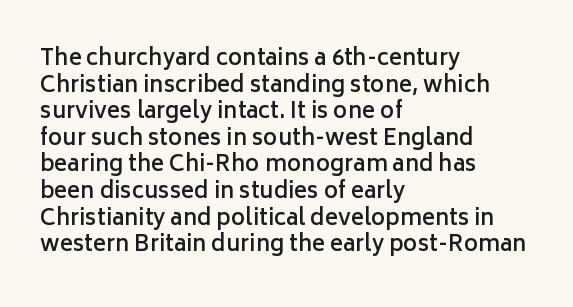
No word sits above an underline. The setting favours the left margin, as ordinary paragraphs usually do. This is the in-between weight designers call semibold or demi. This is the regular roman posture of the typeface. Observe the ordinary spacing: letters are neighbours, not strangers.
